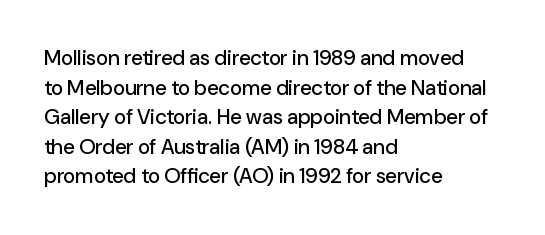
Q: Is the text italic (slanted)? A: No, it is upright.
Q: Is the text underlined? A: No.
Q: How is the paragraph aligned? A: Left-aligned.
Q: Is the spacing between letters normal or unusually wide? A: Normal.
Q: Is the spacing between lines tight, normal or loose? A: Normal.
